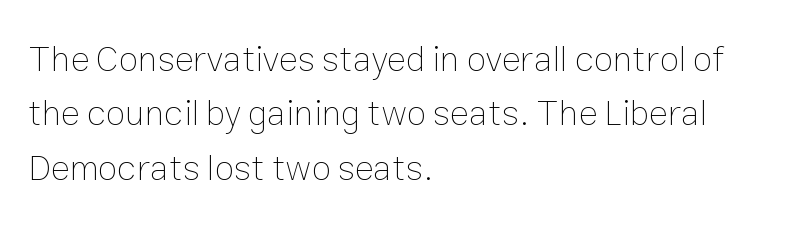
{"italic": "no", "bold": "no", "weight": "thin", "width": "normal", "stroke_contrast": "low", "x_height": "medium", "monospaced": "no", "underline": "no", "align": "left", "line_spacing": "normal", "line_spacing_ratio": 1.51, "letter_spacing": "normal", "letter_spacing_em": 0.0, "glyph_px": 36}
